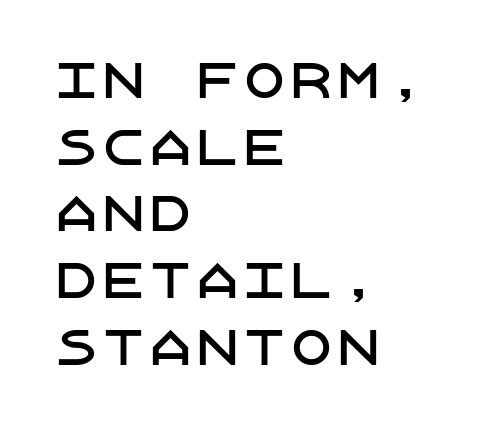
{"serif": "no", "italic": "no", "width": "normal", "stroke_contrast": "low", "x_height": "large", "underline": "no", "align": "left", "line_spacing": "normal", "line_spacing_ratio": 1.42, "letter_spacing": "normal", "letter_spacing_em": 0.0, "glyph_px": 47}
